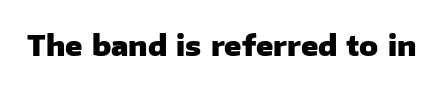
Q: Is the text bold? A: Yes.
Q: Is the text italic (slanted)? A: No, it is upright.
Q: Is the typeface a serif or a sans-serif typeface? A: Sans-serif.
Q: Is the text underlined? A: No.
Q: Is the spacing between letters normal or unusually wide? A: Normal.
Q: Width (condensed, normal, or wide)? A: Normal.
Q: Stroke contrast? A: Low.
Q: x-height? A: Medium.
Q: Monospaced? A: No.
